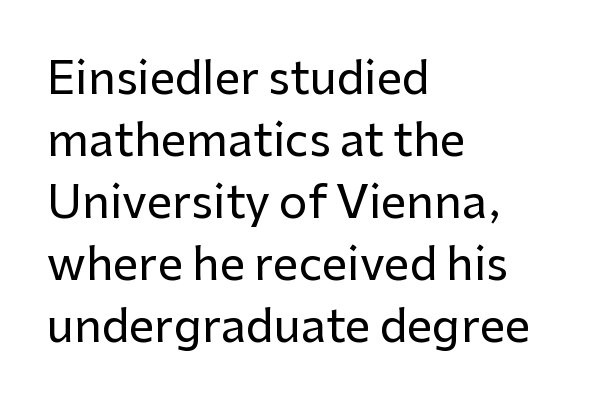
Horizontally, the lines are justified to the leading edge only. Nope, no serifs anywhere on these letters. Normally led — the rows are evenly, conventionally spaced. Is this a fixed-width face? No — the glyphs have proportional, varying widths.
